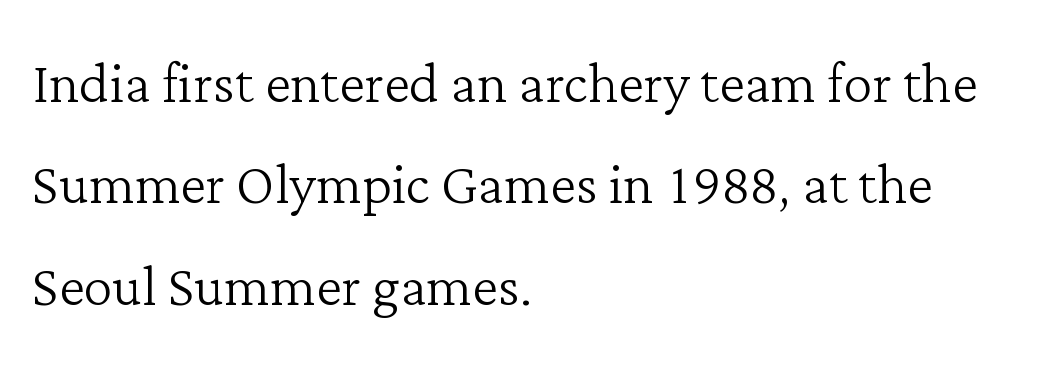
The image shows 73 px light serif type, upright; set left-aligned, normal line spacing (1.39x), normal letter spacing, not underlined; low stroke contrast and a medium x-height.
